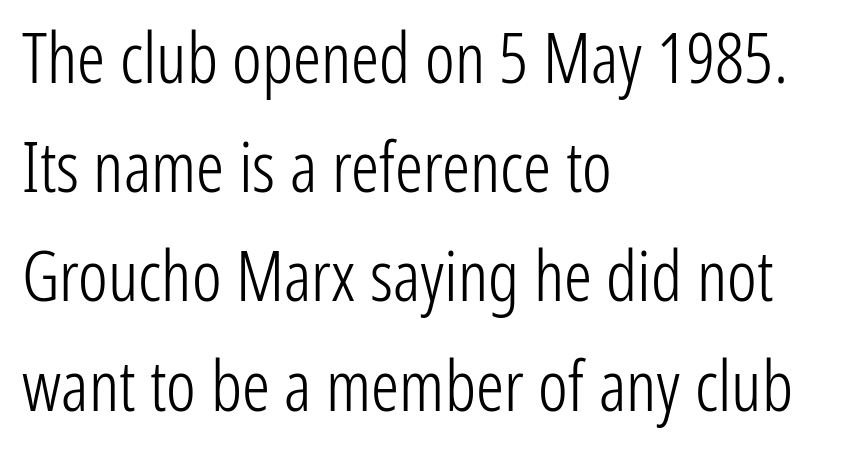
Descender tails drop into unmarked territory. Nothing sits at the stroke ends, so this counts as sans-serif. The setting favours the left margin, as ordinary paragraphs usually do. Each stroke keeps to a modest, everyday thickness or less.
